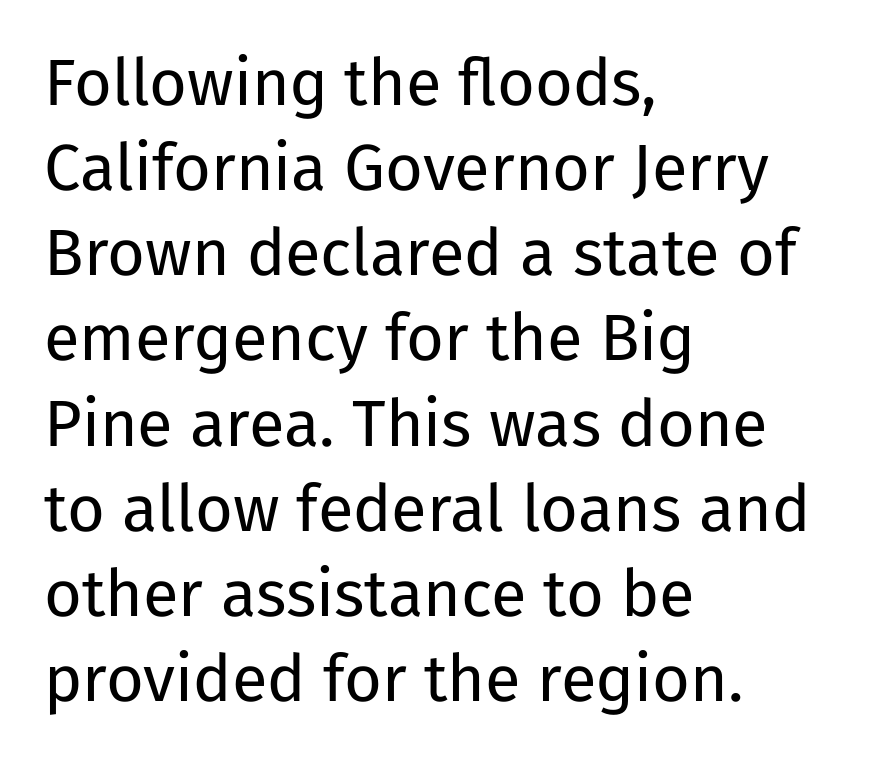
{"serif": "no", "italic": "no", "bold": "no", "weight": "regular", "width": "normal", "stroke_contrast": "low", "x_height": "medium", "monospaced": "no", "underline": "no", "align": "left", "line_spacing": "normal", "line_spacing_ratio": 1.31, "letter_spacing": "normal", "letter_spacing_em": 0.0, "glyph_px": 65}
